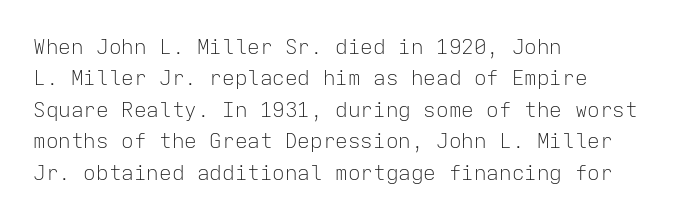
{"italic": "no", "bold": "no", "underline": "no", "align": "left", "line_spacing": "normal", "line_spacing_ratio": 1.5, "letter_spacing": "normal", "letter_spacing_em": 0.0, "glyph_px": 21}
